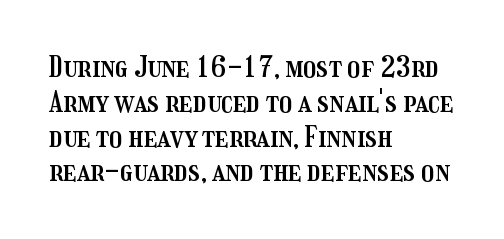
The image shows 29 px condensed type, upright; set left-aligned, line spacing 1.2x, normal letter spacing, not underlined; medium stroke contrast and a medium x-height.
